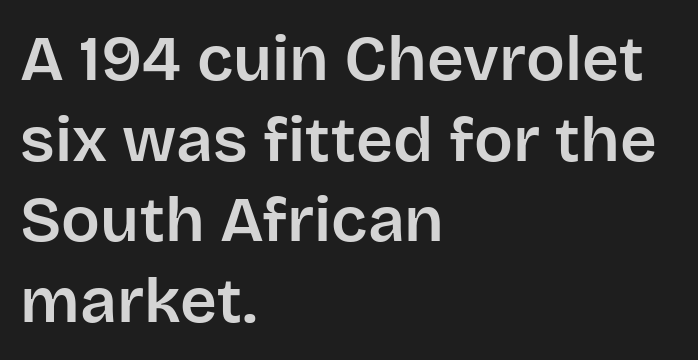
Q: Is the text italic (slanted)? A: No, it is upright.
Q: Is the typeface a serif or a sans-serif typeface? A: Sans-serif.
Q: Is the text underlined? A: No.
Q: How is the paragraph aligned? A: Left-aligned.
Q: Is the spacing between letters normal or unusually wide? A: Normal.
Q: Is the spacing between lines tight, normal or loose? A: Normal.
Q: Width (condensed, normal, or wide)? A: Normal.
Q: Stroke contrast? A: Low.
Q: x-height? A: Large.
Q: Monospaced? A: No.
